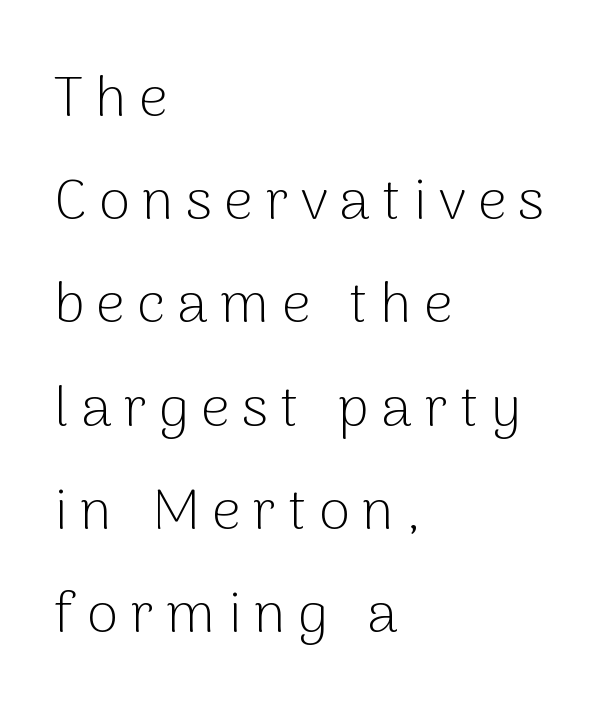
The image shows 57 px light sans-serif type, upright; set left-aligned, line spacing 1.81x, unusually wide letter spacing (+0.21 em), not underlined; low stroke contrast and a medium x-height.
